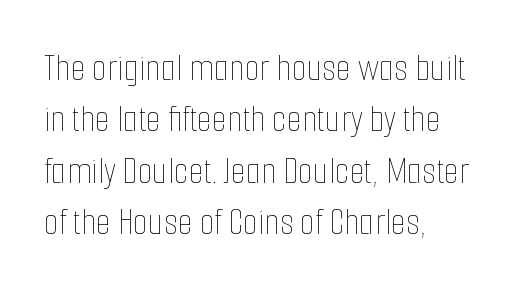
The image shows 39 px thin, condensed type, upright; set left-aligned, normal line spacing (1.32x), normal letter spacing, not underlined; low stroke contrast and a medium x-height.
